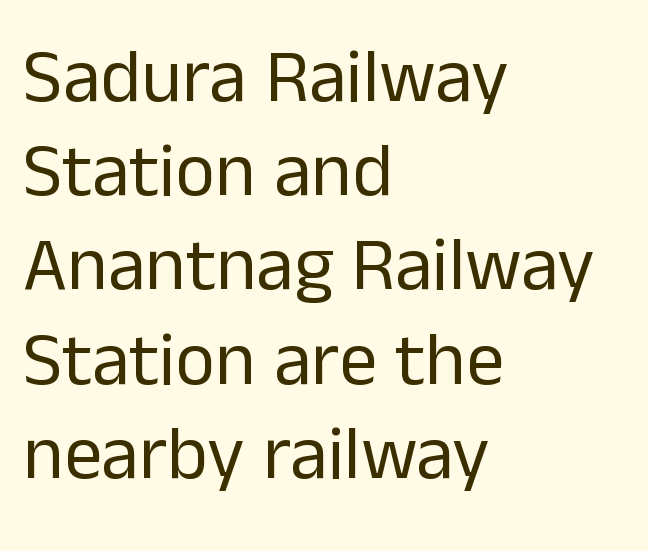
Q: Is the text bold? A: No.
Q: Is the text italic (slanted)? A: No, it is upright.
Q: Is the typeface a serif or a sans-serif typeface? A: Sans-serif.
Q: Is the text underlined? A: No.
Q: How is the paragraph aligned? A: Left-aligned.
Q: Is the spacing between letters normal or unusually wide? A: Normal.
Q: Width (condensed, normal, or wide)? A: Normal.
Q: Stroke contrast? A: Low.
Q: x-height? A: Medium.
Q: Monospaced? A: No.
